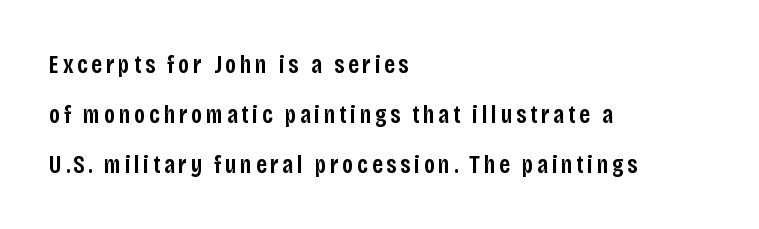
The image shows 25 px text type, upright; set left-aligned, loose line spacing (2.0x), not underlined.
